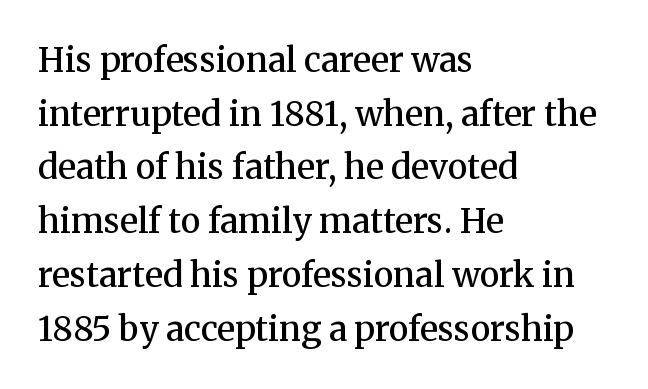
Standard letterfit; no display-style spreading of the glyphs. The sample has been set in demibold, a notch under bold. Descenders hang freely into open space. You could not count columns in this text — the font is proportionally spaced.
